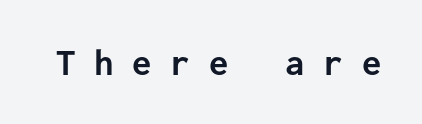
The image shows 39 px semibold sans-serif type, upright, monospaced; set unusually wide letter spacing (+0.48 em), not underlined; low stroke contrast and a medium x-height.
